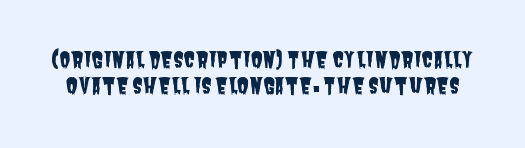
This sample uses plain, unmodified letter spacing. Rows of type keep a routine distance in the vertical direction. Only glyphs here, with clear space below each row.
